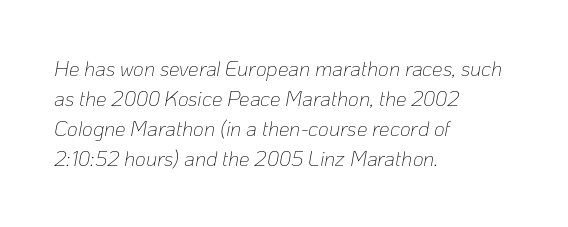
{"italic": "yes", "lean": "right", "slant_degrees": 10, "bold": "no", "underline": "no", "align": "left", "line_spacing": "normal", "line_spacing_ratio": 1.43, "letter_spacing": "normal", "letter_spacing_em": 0.0, "glyph_px": 21}
